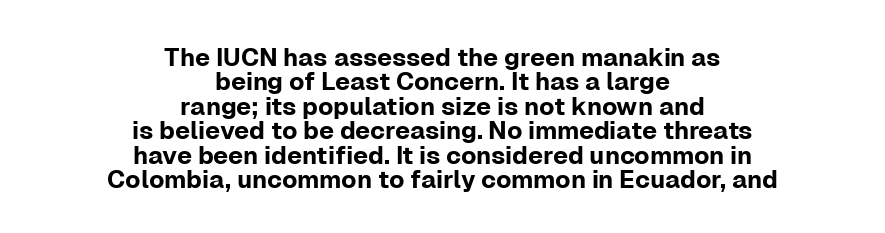
The image shows 25 px text type, upright; set centered, tight line spacing (0.98x), normal letter spacing, not underlined.
